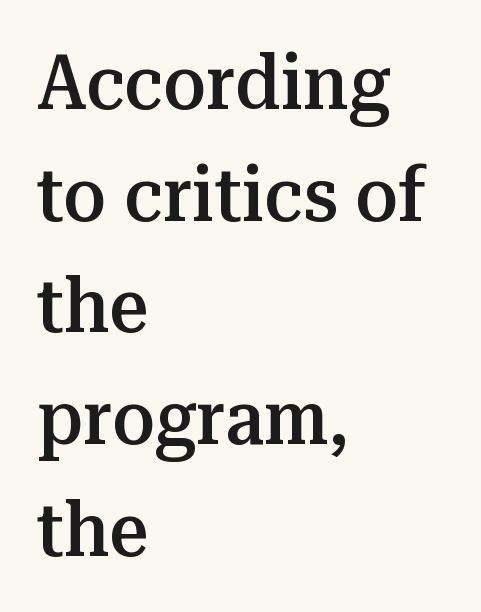
Q: Is the text bold? A: Semi-bold.
Q: Is the text italic (slanted)? A: No, it is upright.
Q: Is the typeface a serif or a sans-serif typeface? A: Serif.
Q: Is the text underlined? A: No.
Q: How is the paragraph aligned? A: Left-aligned.
Q: Is the spacing between letters normal or unusually wide? A: Normal.
Q: Is the spacing between lines tight, normal or loose? A: Normal.
Q: Width (condensed, normal, or wide)? A: Normal.
Q: Stroke contrast? A: Medium.
Q: x-height? A: Medium.
Q: Monospaced? A: No.
